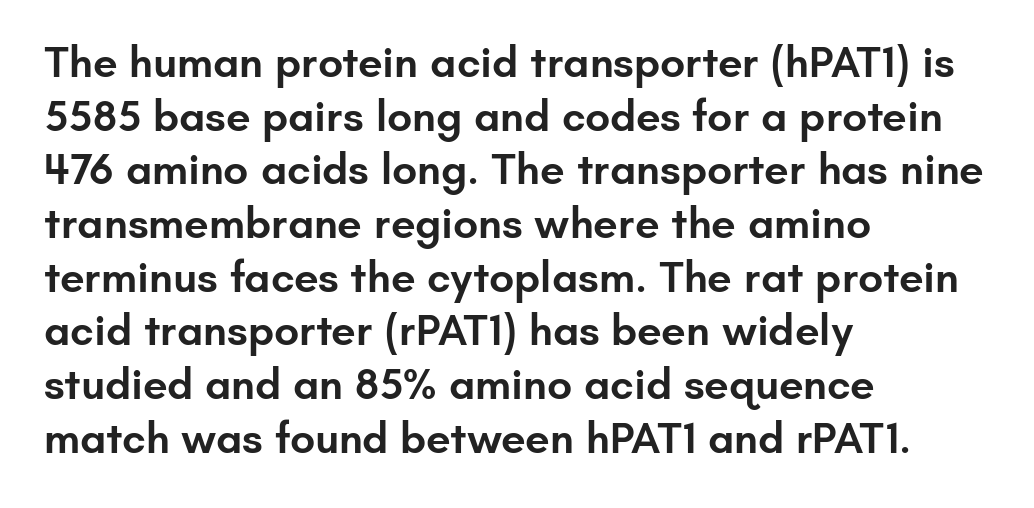
{"serif": "no", "italic": "no", "bold": "semi", "weight": "semibold", "width": "normal", "stroke_contrast": "low", "x_height": "small", "monospaced": "no", "underline": "no", "align": "left", "line_spacing_ratio": 1.22, "letter_spacing": "normal", "letter_spacing_em": 0.0, "glyph_px": 44}
